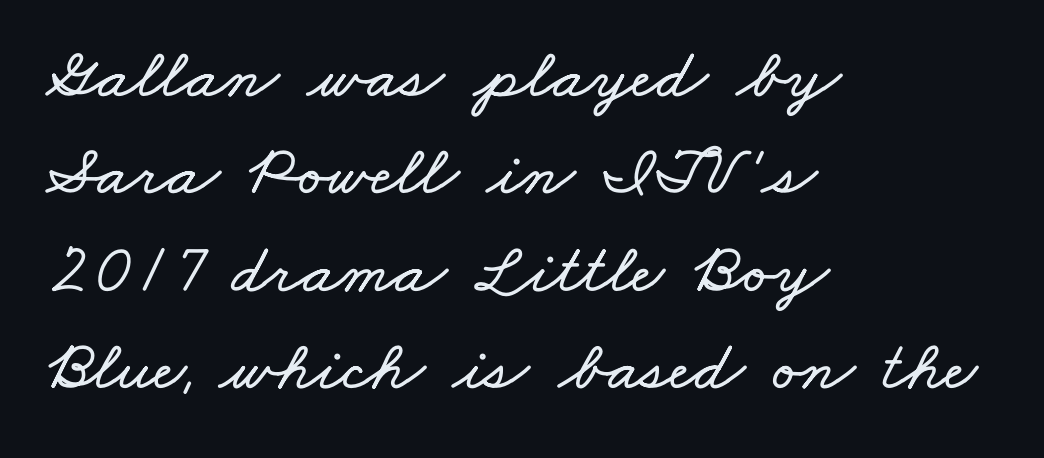
Horizontal bands of white between lines are of average thickness. Here the designer chose a conventional face with non-uniform glyph widths. In terms of letterspacing, this is plain default setting. Typeset ragged right — the left edge is the straight one. Unmarked baselines from the first word to the last.
